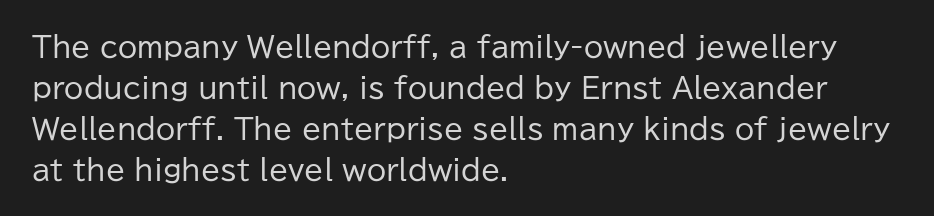
Glance below the letters and you will spot only blank space. These lines are set flush left with a ragged right edge. Upright lettering throughout. Leading matches the norm, producing a regular column.
